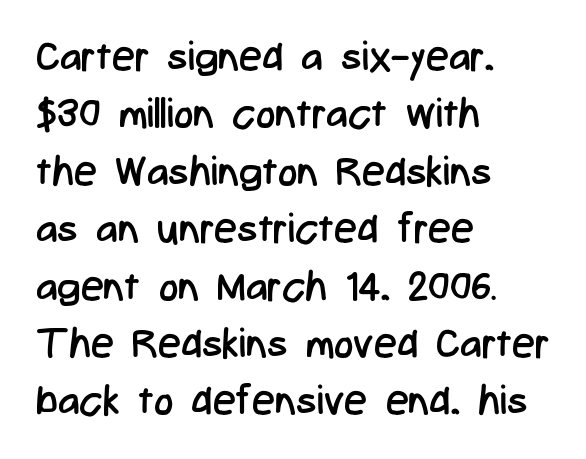
{"serif": "no", "italic": "no", "bold": "no", "weight": "regular", "width": "condensed", "stroke_contrast": "low", "x_height": "medium", "monospaced": "no", "underline": "no", "align": "left", "line_spacing": "normal", "line_spacing_ratio": 1.4, "letter_spacing": "normal", "letter_spacing_em": 0.0, "glyph_px": 41}
